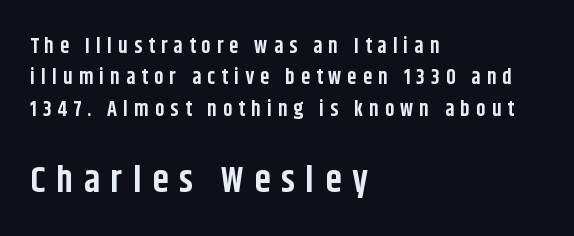
{"serif": "no", "italic": "no", "bold": "yes", "weight": "bold", "width": "condensed", "stroke_contrast": "low", "x_height": "large", "monospaced": "no", "underline": "no", "align": "left", "line_spacing": "normal", "line_spacing_ratio": 1.49, "letter_spacing": "wide", "letter_spacing_em": 0.29, "larger_block": "second", "size_ratio": 1.76, "glyph_px": 37}
